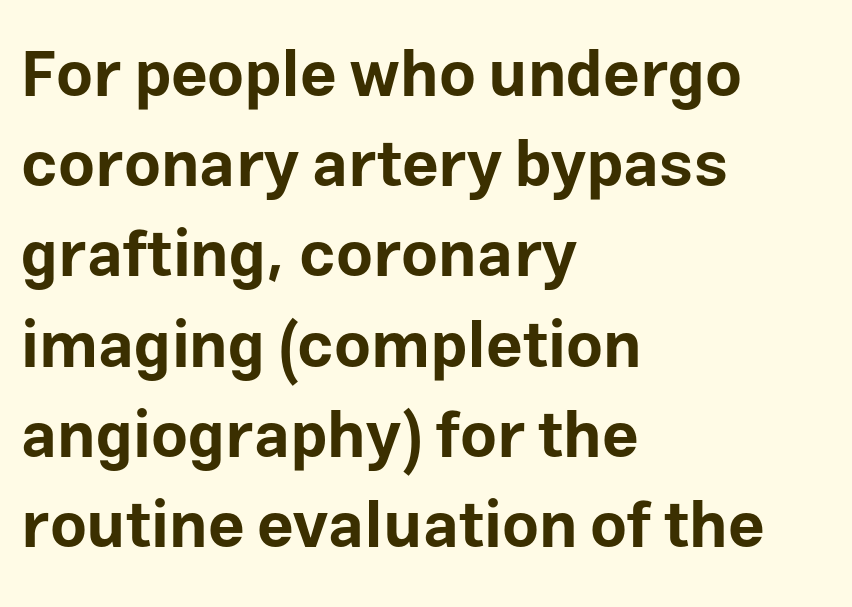
The image shows 64 px bold sans-serif type, upright; set left-aligned, normal line spacing (1.41x), normal letter spacing, not underlined; low stroke contrast and a medium x-height.
